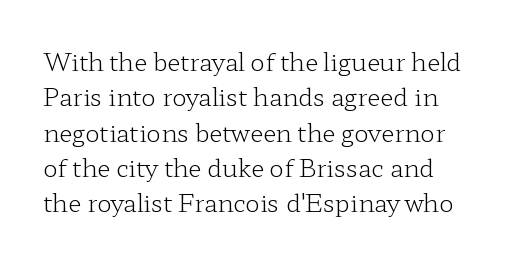
{"italic": "no", "bold": "no", "underline": "no", "line_spacing": "normal", "line_spacing_ratio": 1.47, "letter_spacing": "normal", "letter_spacing_em": 0.0, "glyph_px": 24}
